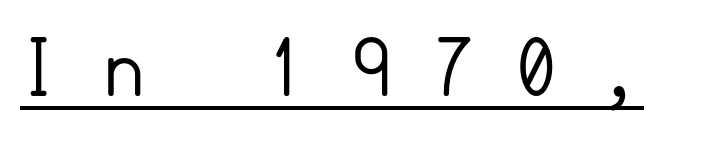
The image shows 74 px regular-weight sans-serif type, upright; set unusually wide letter spacing (+0.49 em), underlined; low stroke contrast and a small x-height.
